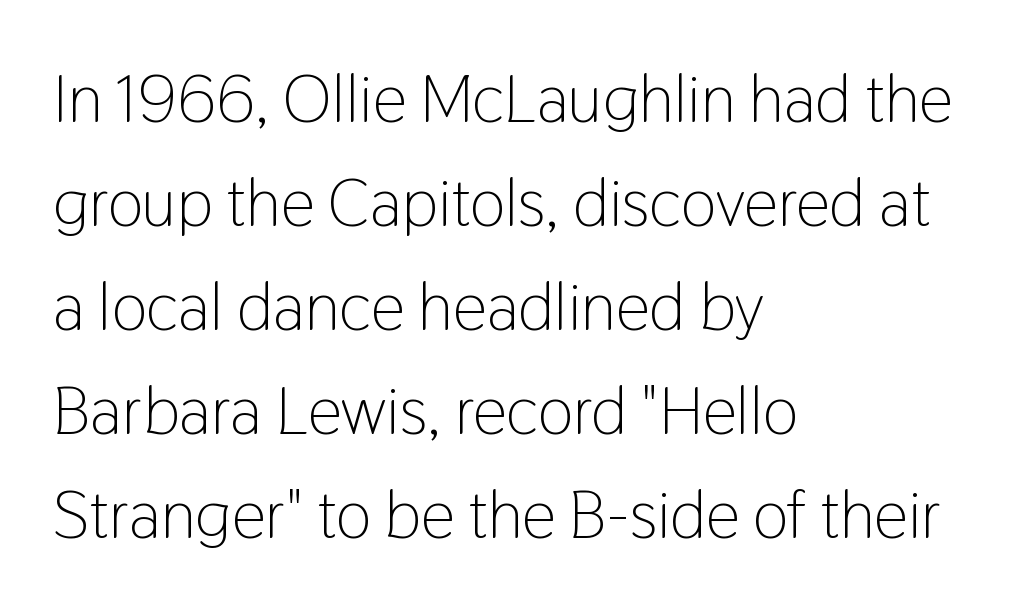
Caption: multi-line text, flush left, ragged right. Students, observe: this is what conventionally led text looks like. You could not count columns in this text — the font is proportionally spaced. Regarding serifs, this sample does without them. Stroke mass is kept to a normal reading level or below.
